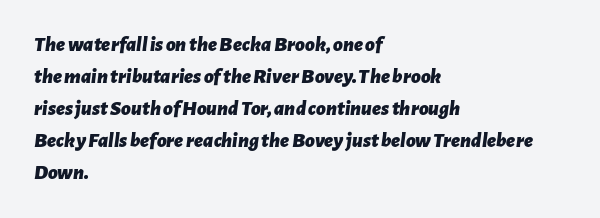
Q: Is the text bold? A: Yes.
Q: Is the text italic (slanted)? A: Yes, it leans right by about 7 degrees.
Q: Is the text underlined? A: No.
Q: How is the paragraph aligned? A: Left-aligned.
Q: Is the spacing between letters normal or unusually wide? A: Normal.
Q: Is the spacing between lines tight, normal or loose? A: Normal.
